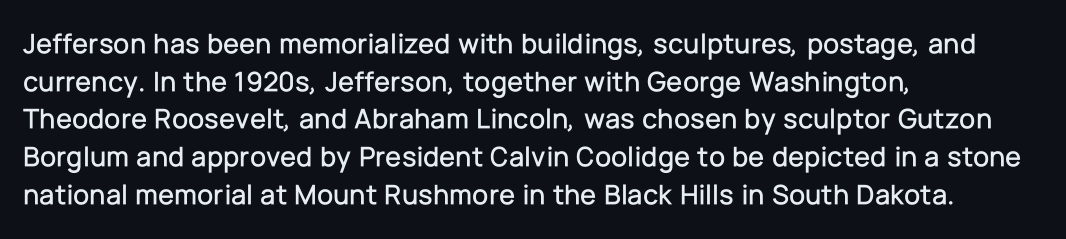
{"serif": "no", "italic": "no", "width": "normal", "stroke_contrast": "low", "x_height": "medium", "monospaced": "no", "underline": "no", "align": "left", "line_spacing": "normal", "line_spacing_ratio": 1.3, "letter_spacing": "normal", "letter_spacing_em": 0.0, "glyph_px": 29}
